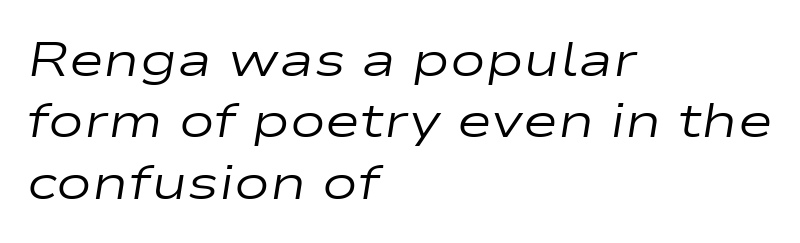
The image shows 48 px regular-weight, wide type, italic (leaning right); set left-aligned, normal line spacing (1.28x), normal letter spacing, not underlined; low stroke contrast and a medium x-height.
